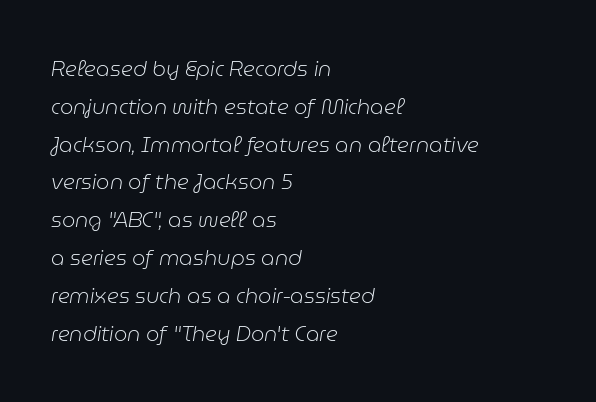
Q: Is the text bold? A: No.
Q: Is the text italic (slanted)? A: Yes, it leans right by about 9 degrees.
Q: Is the text underlined? A: No.
Q: How is the paragraph aligned? A: Left-aligned.
Q: Is the spacing between letters normal or unusually wide? A: Normal.
